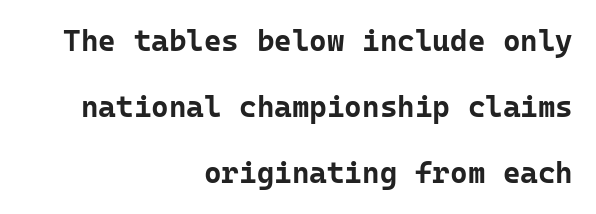
The letters carry no serifs — their stems end cleanly without finishing strokes. Line ends are locked; line starts wander. This sample has the even, mechanical cadence of fixed-width lettering. Standard letterfit; no display-style spreading of the glyphs. Heft: maximum for text — a bold. Lines of text with bare space underneath.
